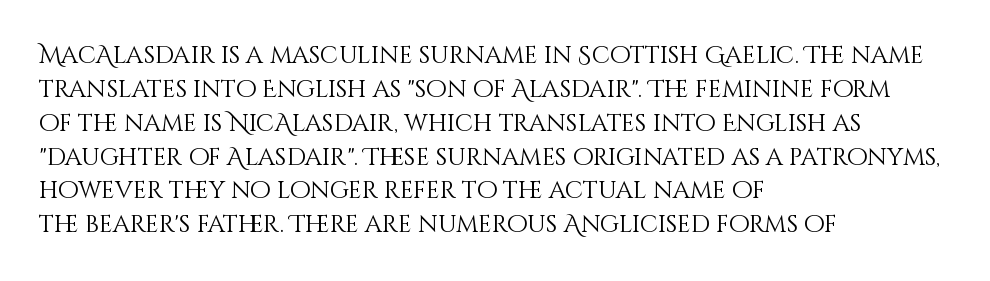
{"italic": "no", "bold": "no", "underline": "no", "align": "left", "line_spacing": "normal", "line_spacing_ratio": 1.41, "letter_spacing": "normal", "letter_spacing_em": 0.0, "glyph_px": 24}
